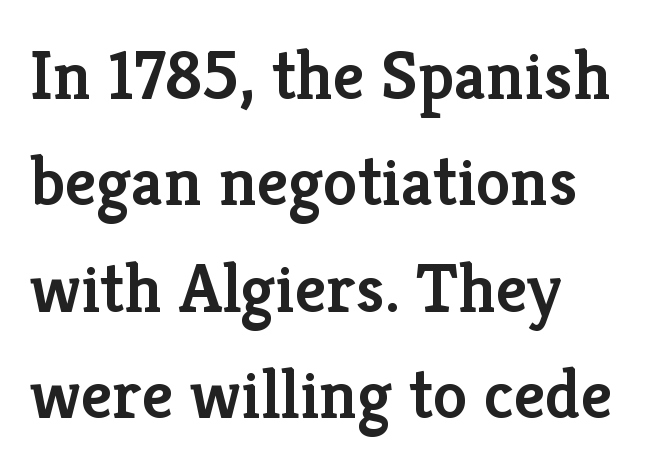
{"serif": "yes", "italic": "no", "bold": "semi", "weight": "semibold", "width": "normal", "stroke_contrast": "low", "x_height": "medium", "monospaced": "no", "underline": "no", "line_spacing": "normal", "line_spacing_ratio": 1.52, "letter_spacing": "normal", "letter_spacing_em": 0.0, "glyph_px": 70}
